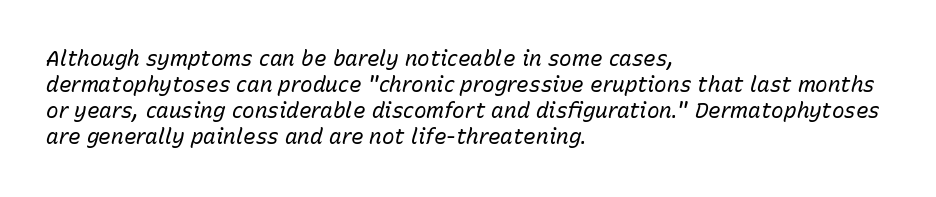
The area under the type is left untouched. Each line starts at the same left margin while the right side varies. The weight tops out at a normal text grade. Slanted lettering throughout.
